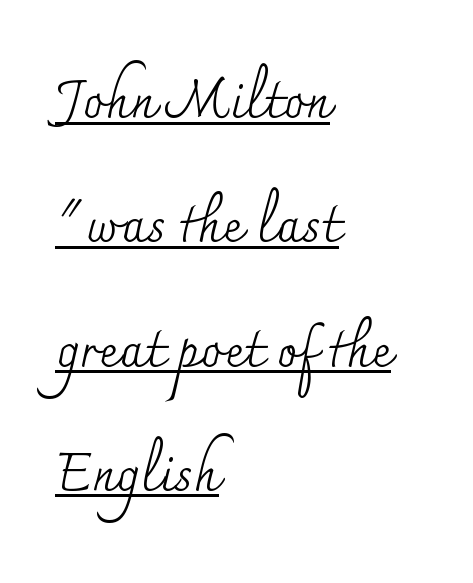
Q: Is the text bold? A: No.
Q: Is the text italic (slanted)? A: Yes.
Q: Is the typeface a serif or a sans-serif typeface? A: Serif.
Q: Is the text underlined? A: Yes.
Q: How is the paragraph aligned? A: Left-aligned.
Q: Is the spacing between letters normal or unusually wide? A: Normal.
Q: Is the spacing between lines tight, normal or loose? A: Loose.
Q: Width (condensed, normal, or wide)? A: Normal.
Q: Stroke contrast? A: Medium.
Q: x-height? A: Small.
Q: Monospaced? A: No.
